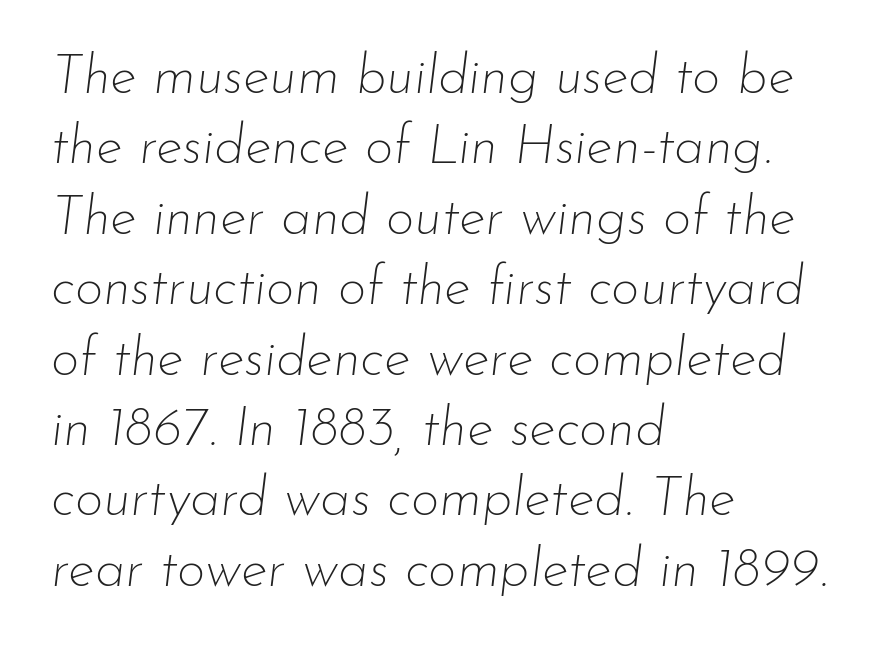
{"italic": "yes", "lean": "right", "slant_degrees": 7, "bold": "no", "weight": "thin", "width": "normal", "stroke_contrast": "low", "x_height": "small", "monospaced": "no", "underline": "no", "align": "left", "line_spacing": "normal", "line_spacing_ratio": 1.28, "letter_spacing": "normal", "letter_spacing_em": 0.0, "glyph_px": 55}
